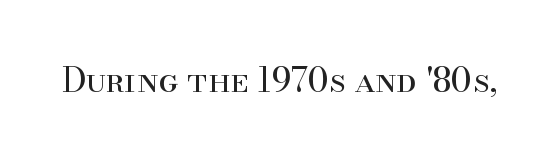
A typesetter would call this proportional, since set widths differ per character. This rendering features lettering with no underline. The font sits on the lighter half of the weight spectrum, regular included. Typographically, this falls in the serif category. Quick note: not italic, upright.
